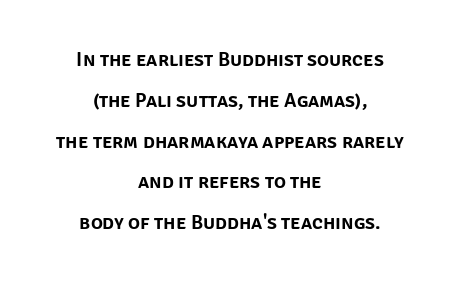
{"italic": "no", "underline": "no", "align": "center", "line_spacing": "loose", "line_spacing_ratio": 2.04, "letter_spacing": "normal", "letter_spacing_em": 0.0, "glyph_px": 20}
